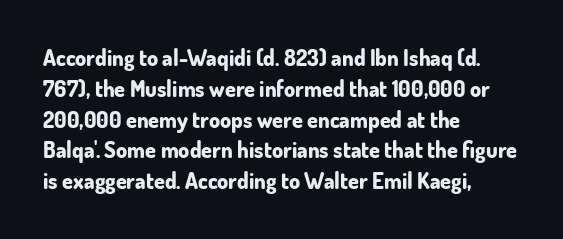
The image shows 22 px bold type, upright; set left-aligned, normal line spacing (1.4x), normal letter spacing, not underlined.
